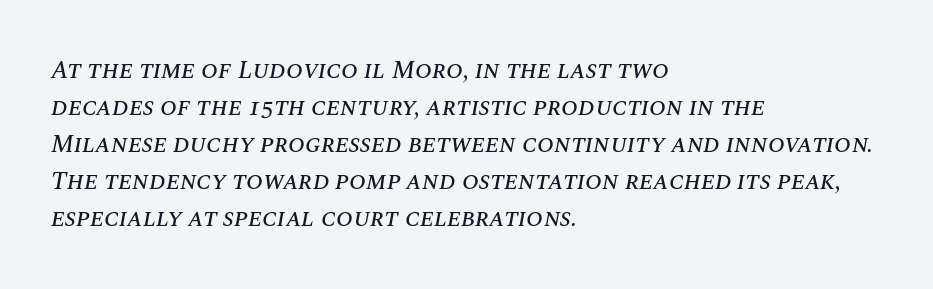
The image shows 25 px text type, italic (leaning right); set left-aligned, normal line spacing (1.48x), normal letter spacing, not underlined.
